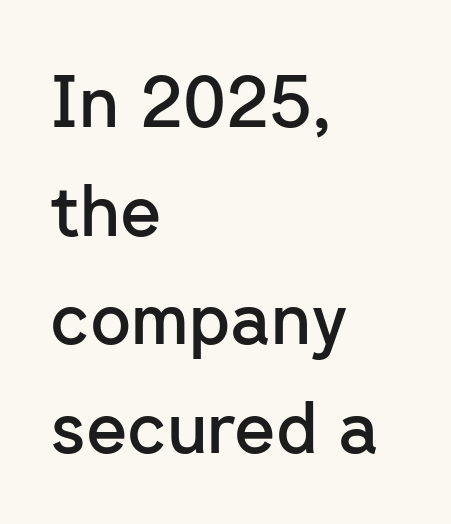
Q: Is the text bold? A: Semi-bold.
Q: Is the text italic (slanted)? A: No, it is upright.
Q: Is the typeface a serif or a sans-serif typeface? A: Sans-serif.
Q: Is the text underlined? A: No.
Q: How is the paragraph aligned? A: Left-aligned.
Q: Is the spacing between letters normal or unusually wide? A: Normal.
Q: Is the spacing between lines tight, normal or loose? A: Normal.
Q: Width (condensed, normal, or wide)? A: Normal.
Q: Stroke contrast? A: Low.
Q: x-height? A: Medium.
Q: Monospaced? A: No.
